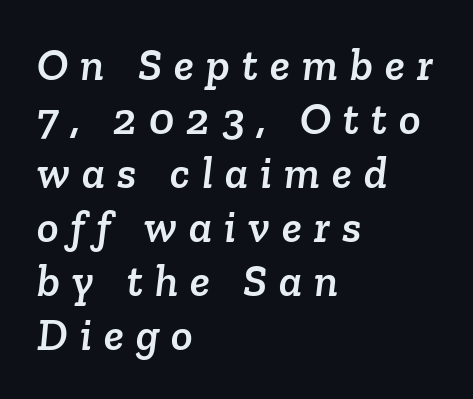
{"serif": "yes", "width": "normal", "stroke_contrast": "low", "x_height": "medium", "monospaced": "no", "underline": "no", "align": "left", "line_spacing_ratio": 1.2, "letter_spacing": "wide", "letter_spacing_em": 0.27, "glyph_px": 45}
